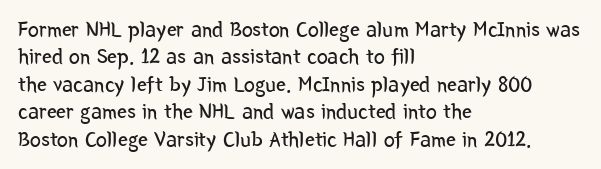
The image shows 22 px text type, upright; set left-aligned, normal line spacing (1.25x), normal letter spacing, not underlined.
